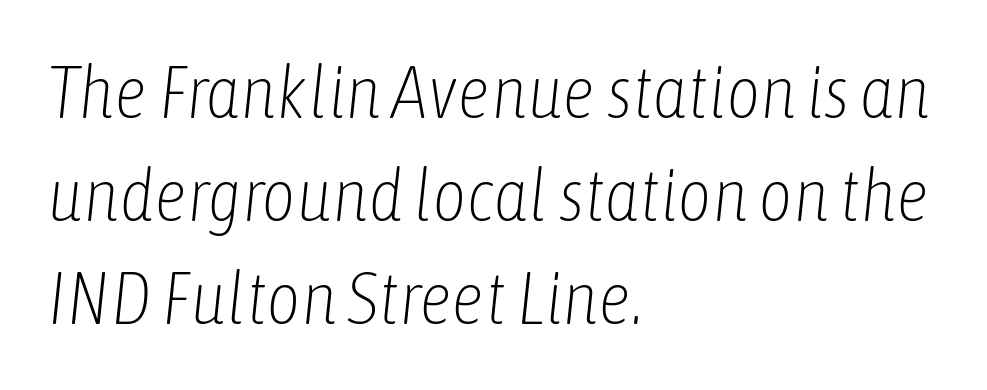
Q: Is the text bold? A: No.
Q: Is the text italic (slanted)? A: Yes, it leans right by about 6 degrees.
Q: Is the text underlined? A: No.
Q: How is the paragraph aligned? A: Left-aligned.
Q: Is the spacing between letters normal or unusually wide? A: Normal.
Q: Is the spacing between lines tight, normal or loose? A: Normal.
Q: Width (condensed, normal, or wide)? A: Condensed.
Q: Stroke contrast? A: Low.
Q: x-height? A: Medium.
Q: Monospaced? A: No.
